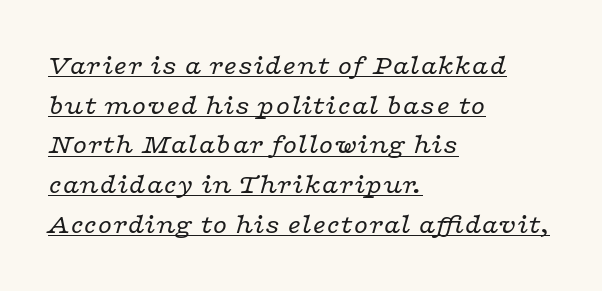
Q: Is the text bold? A: No.
Q: Is the text italic (slanted)? A: Yes, it leans right by about 16 degrees.
Q: Is the typeface a serif or a sans-serif typeface? A: Serif.
Q: Is the text underlined? A: Yes.
Q: How is the paragraph aligned? A: Left-aligned.
Q: Is the spacing between letters normal or unusually wide? A: Normal.
Q: Is the spacing between lines tight, normal or loose? A: Normal.
Q: Width (condensed, normal, or wide)? A: Wide.
Q: Stroke contrast? A: Low.
Q: x-height? A: Medium.
Q: Monospaced? A: No.
